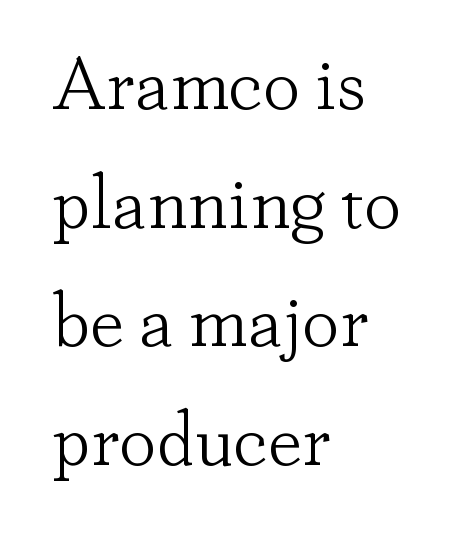
{"serif": "yes", "italic": "no", "bold": "no", "weight": "light", "width": "normal", "stroke_contrast": "low", "x_height": "small", "monospaced": "no", "underline": "no", "align": "left", "line_spacing": "normal", "line_spacing_ratio": 1.56, "letter_spacing": "normal", "letter_spacing_em": 0.0, "glyph_px": 76}
